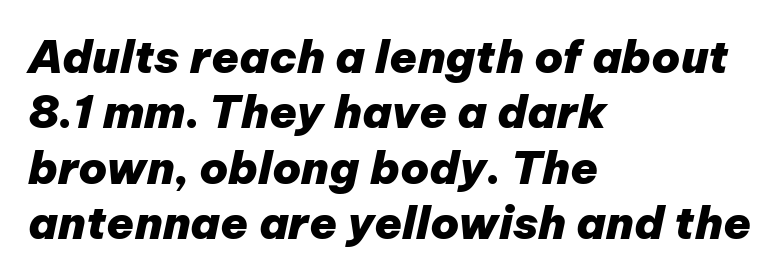
{"italic": "yes", "lean": "right", "slant_degrees": 12, "bold": "yes", "weight": "heavy", "width": "normal", "stroke_contrast": "low", "x_height": "medium", "monospaced": "no", "underline": "no", "align": "left", "line_spacing_ratio": 1.23, "letter_spacing": "normal", "letter_spacing_em": 0.0, "glyph_px": 45}
